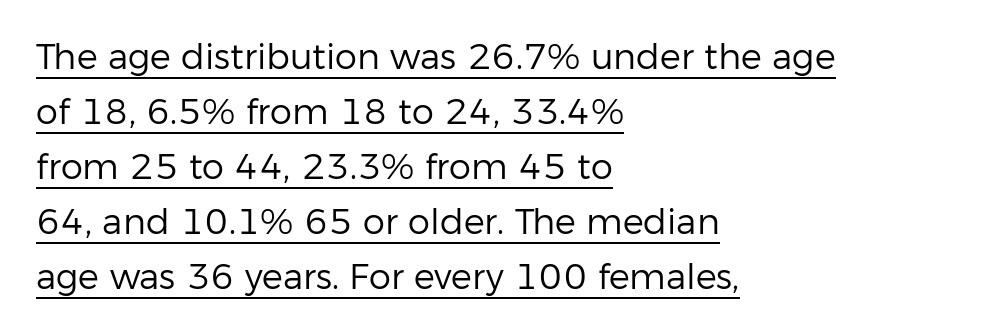
Q: Is the text bold? A: No.
Q: Is the text italic (slanted)? A: No, it is upright.
Q: Is the typeface a serif or a sans-serif typeface? A: Sans-serif.
Q: Is the text underlined? A: Yes.
Q: How is the paragraph aligned? A: Left-aligned.
Q: Is the spacing between letters normal or unusually wide? A: Normal.
Q: Is the spacing between lines tight, normal or loose? A: Normal.
Q: Width (condensed, normal, or wide)? A: Normal.
Q: Stroke contrast? A: Low.
Q: x-height? A: Medium.
Q: Monospaced? A: No.
